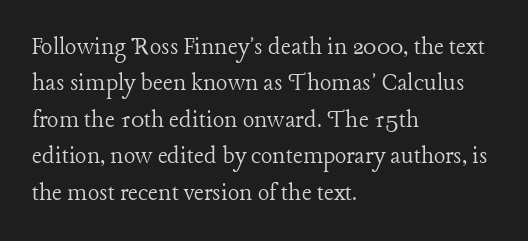
Q: Is the text bold? A: No.
Q: Is the text italic (slanted)? A: No, it is upright.
Q: Is the text underlined? A: No.
Q: How is the paragraph aligned? A: Left-aligned.
Q: Is the spacing between letters normal or unusually wide? A: Normal.
Q: Is the spacing between lines tight, normal or loose? A: Normal.
